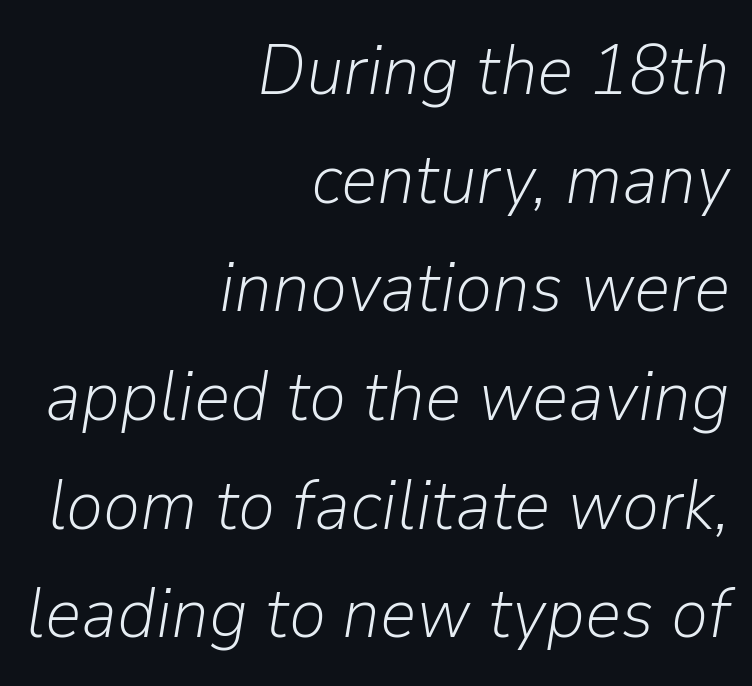
The image shows 71 px light type, italic (leaning right); set right-aligned, normal line spacing (1.53x), normal letter spacing, not underlined; low stroke contrast and a medium x-height.
